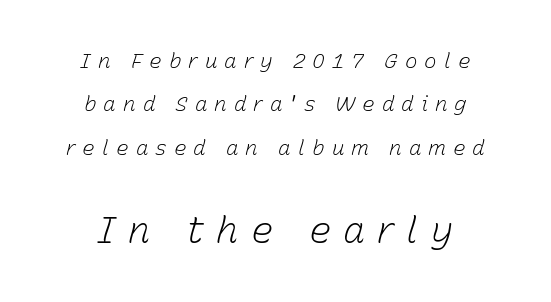
{"italic": "yes", "lean": "right", "slant_degrees": 15, "bold": "no", "weight": "light", "width": "normal", "stroke_contrast": "low", "x_height": "medium", "monospaced": "no", "underline": "no", "align": "center", "line_spacing": "loose", "line_spacing_ratio": 2.06, "letter_spacing": "wide", "letter_spacing_em": 0.33, "larger_block": "second", "size_ratio": 1.76, "glyph_px": 37}
